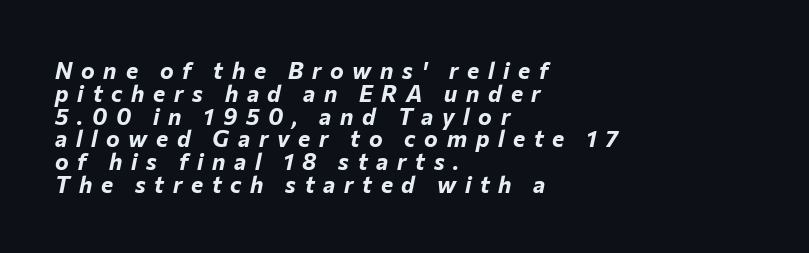
The lines in this sample share a left origin and differ only in where they stop. This rendering features lettering with no underline. Notice how descenders almost collide with the ascenders below — that's tight leading. Students, note that the glyphs here are deliberately spaced far apart. The axis of the letterforms is tilted away from vertical.
